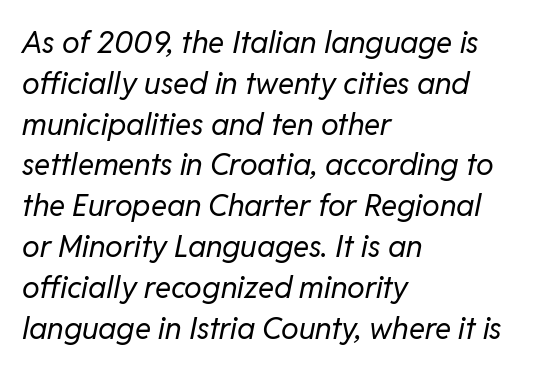
The image shows 30 px regular-weight type, italic (leaning right); set left-aligned, normal line spacing (1.36x), normal letter spacing, not underlined; low stroke contrast and a medium x-height.
